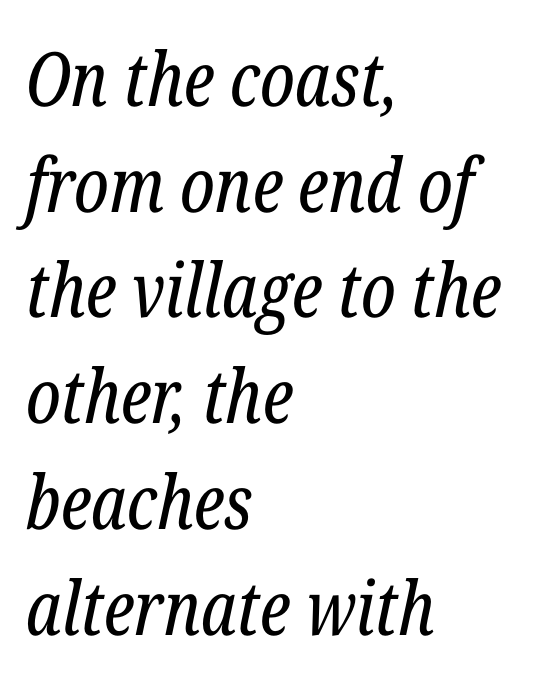
Q: Is the text bold? A: No.
Q: Is the text italic (slanted)? A: Yes, it leans right by about 12 degrees.
Q: Is the typeface a serif or a sans-serif typeface? A: Serif.
Q: Is the text underlined? A: No.
Q: How is the paragraph aligned? A: Left-aligned.
Q: Is the spacing between letters normal or unusually wide? A: Normal.
Q: Is the spacing between lines tight, normal or loose? A: Normal.
Q: Width (condensed, normal, or wide)? A: Condensed.
Q: Stroke contrast? A: Low.
Q: x-height? A: Medium.
Q: Monospaced? A: No.
